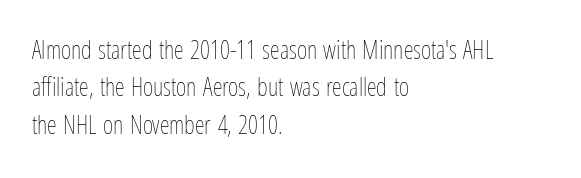
In CSS terms this would be text-align: left. Descenders are the only things crossing below the line. One glance says typical: line gaps are just what's usual. This is the regular roman posture of the typeface.
